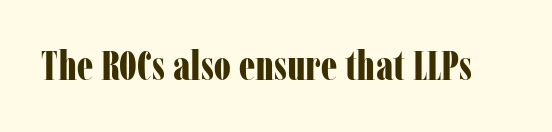
The image shows 41 px bold, condensed serif type, upright; set normal letter spacing, not underlined; low stroke contrast and a medium x-height.
